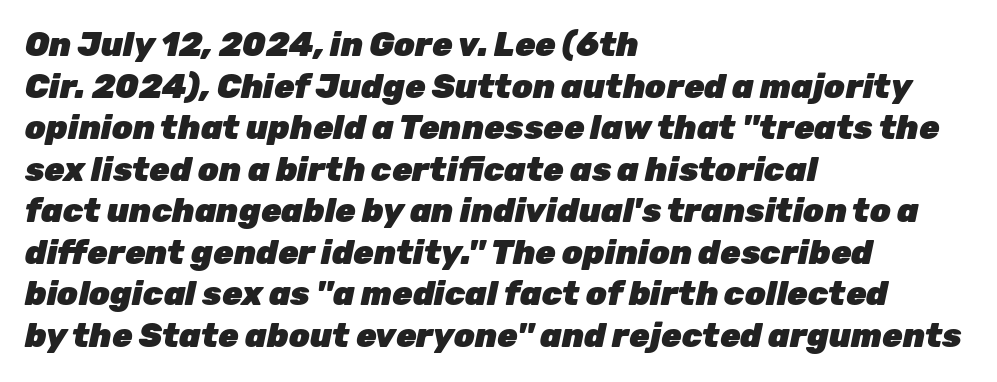
The image shows 33 px heavy type, italic (leaning right); set left-aligned, normal line spacing (1.26x), normal letter spacing, not underlined; low stroke contrast and a medium x-height.
